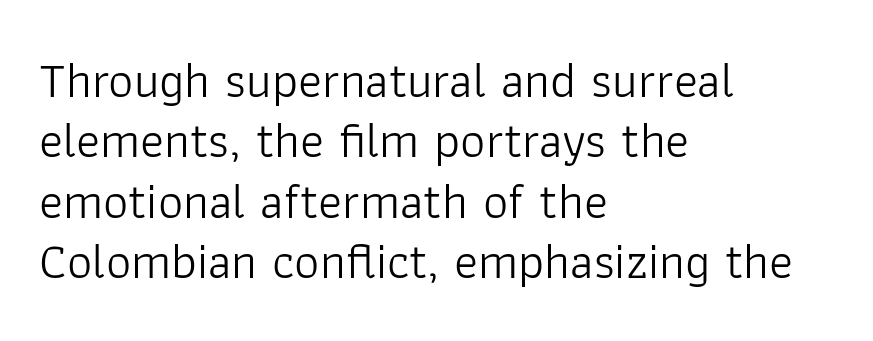
Q: Is the text bold? A: No.
Q: Is the text italic (slanted)? A: No, it is upright.
Q: Is the typeface a serif or a sans-serif typeface? A: Sans-serif.
Q: Is the text underlined? A: No.
Q: How is the paragraph aligned? A: Left-aligned.
Q: Is the spacing between letters normal or unusually wide? A: Normal.
Q: Width (condensed, normal, or wide)? A: Normal.
Q: Stroke contrast? A: Low.
Q: x-height? A: Medium.
Q: Monospaced? A: No.
